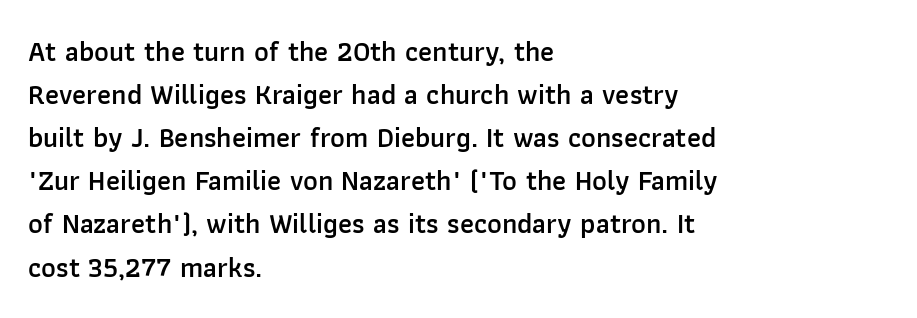
Do the characters align in a grid? No, the font is proportional. Is there any slant? The stems are plumb. All the whitespace from short lines collects on the right. The area under the type is left untouched. Is this a sans? Yes — the strokes have no serifs. Moderately thickened strokes mark this as semibold type.
